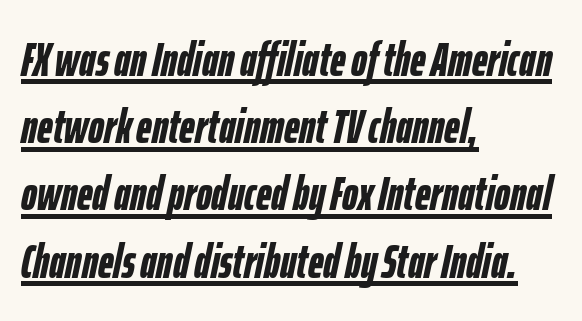
{"italic": "yes", "lean": "right", "slant_degrees": 12, "bold": "yes", "weight": "semibold", "width": "condensed", "stroke_contrast": "low", "x_height": "medium", "monospaced": "no", "underline": "yes", "align": "left", "line_spacing": "normal", "line_spacing_ratio": 1.4, "letter_spacing": "normal", "letter_spacing_em": 0.0, "glyph_px": 48}
